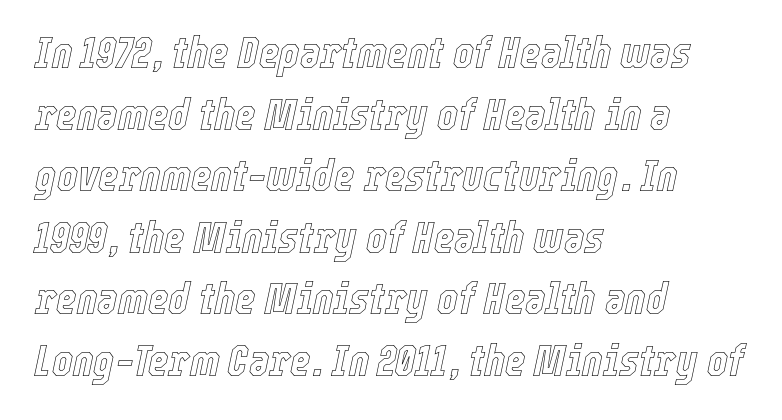
The image shows 44 px condensed type, italic (leaning right); set left-aligned, normal line spacing (1.4x), normal letter spacing, not underlined; a medium x-height.
